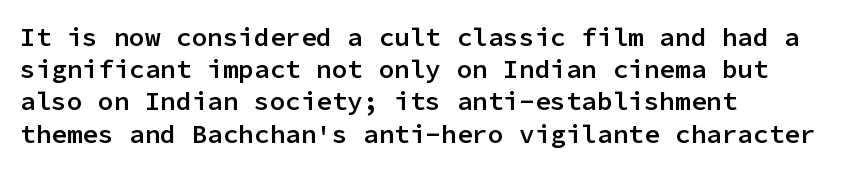
The image shows 26 px text type, upright; set left-aligned, line spacing 1.24x, normal letter spacing, not underlined.
